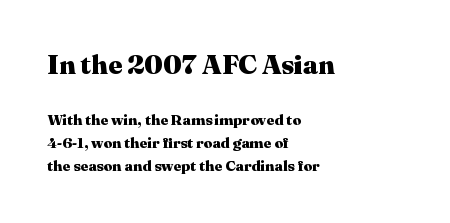
{"italic": "no", "bold": "yes", "underline": "no", "align": "left", "line_spacing": "normal", "line_spacing_ratio": 1.54, "letter_spacing": "normal", "letter_spacing_em": 0.0, "larger_block": "first", "size_ratio": 1.8, "glyph_px": 27}
